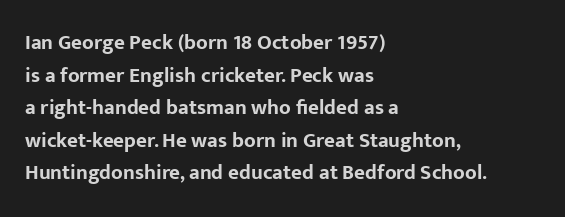
The rendering anchors every line to the left-hand side. In terms of posture, this sample is upright. This sample uses plain, unmodified letter spacing. The gap between lines stays unmarked.
